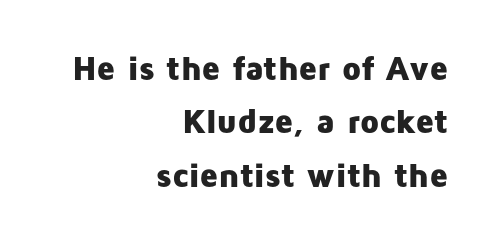
The image shows 34 px heavy sans-serif type, upright; set right-aligned, normal line spacing (1.57x), normal letter spacing, not underlined; low stroke contrast and a medium x-height.
